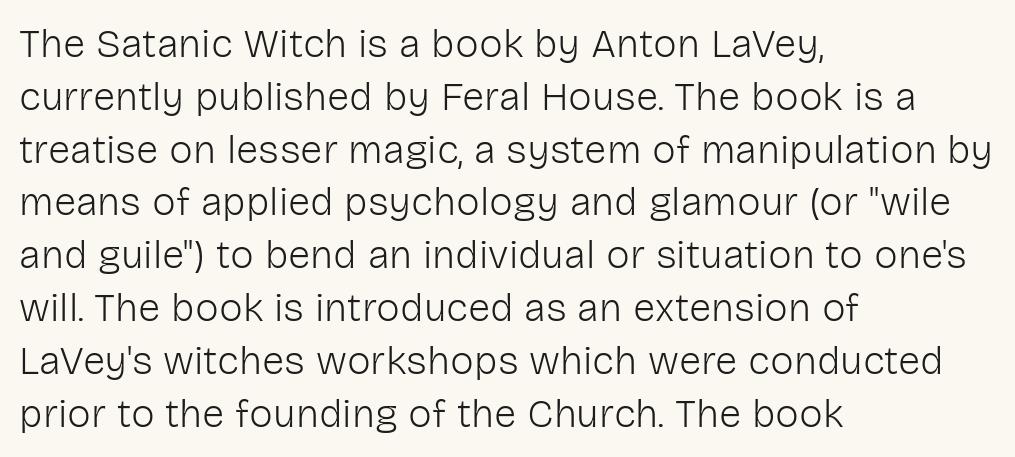
{"serif": "no", "italic": "no", "bold": "no", "weight": "light", "width": "normal", "stroke_contrast": "low", "x_height": "medium", "monospaced": "no", "underline": "no", "align": "left", "line_spacing": "normal", "line_spacing_ratio": 1.32, "letter_spacing": "normal", "letter_spacing_em": 0.0, "glyph_px": 40}
